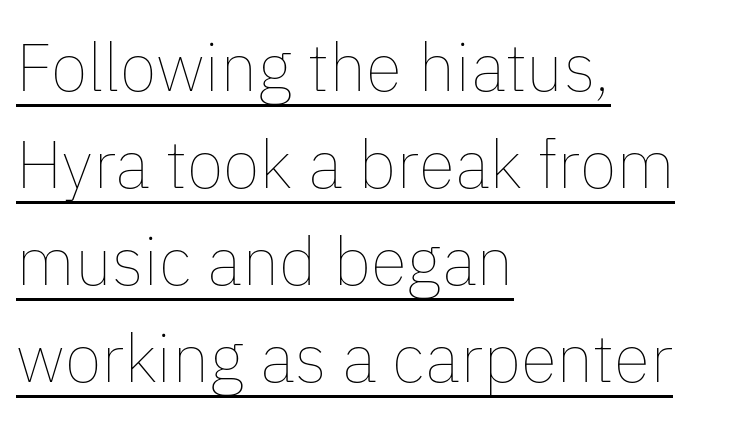
{"italic": "no", "bold": "no", "weight": "thin", "width": "normal", "stroke_contrast": "low", "x_height": "medium", "monospaced": "no", "underline": "yes", "align": "left", "line_spacing": "normal", "line_spacing_ratio": 1.45, "letter_spacing": "normal", "letter_spacing_em": 0.0, "glyph_px": 67}
